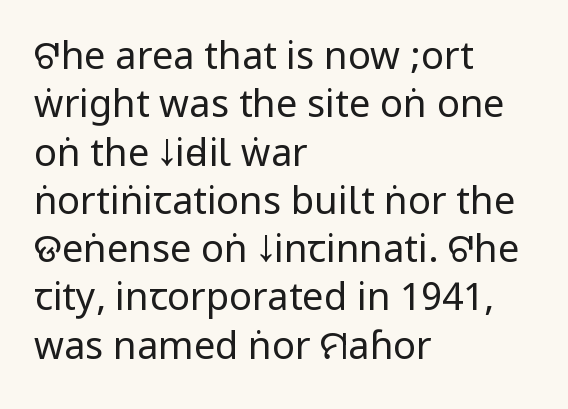
The image shows 38 px regular-weight, condensed sans-serif type, upright; set left-aligned, normal line spacing (1.27x), normal letter spacing, not underlined; low stroke contrast.
